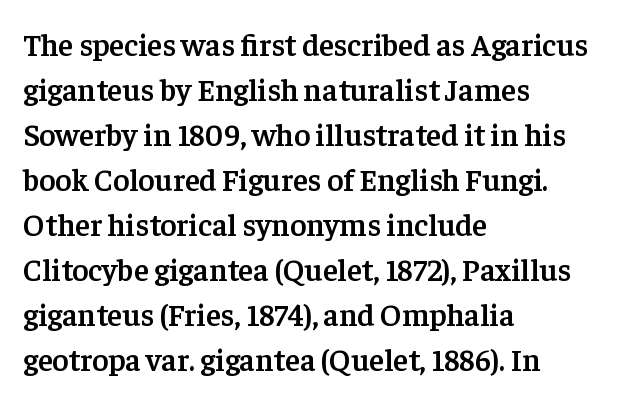
Q: Is the text bold? A: Semi-bold.
Q: Is the text italic (slanted)? A: No, it is upright.
Q: Is the typeface a serif or a sans-serif typeface? A: Serif.
Q: Is the text underlined? A: No.
Q: How is the paragraph aligned? A: Left-aligned.
Q: Is the spacing between letters normal or unusually wide? A: Normal.
Q: Is the spacing between lines tight, normal or loose? A: Normal.
Q: Width (condensed, normal, or wide)? A: Normal.
Q: Stroke contrast? A: Low.
Q: x-height? A: Medium.
Q: Monospaced? A: No.
